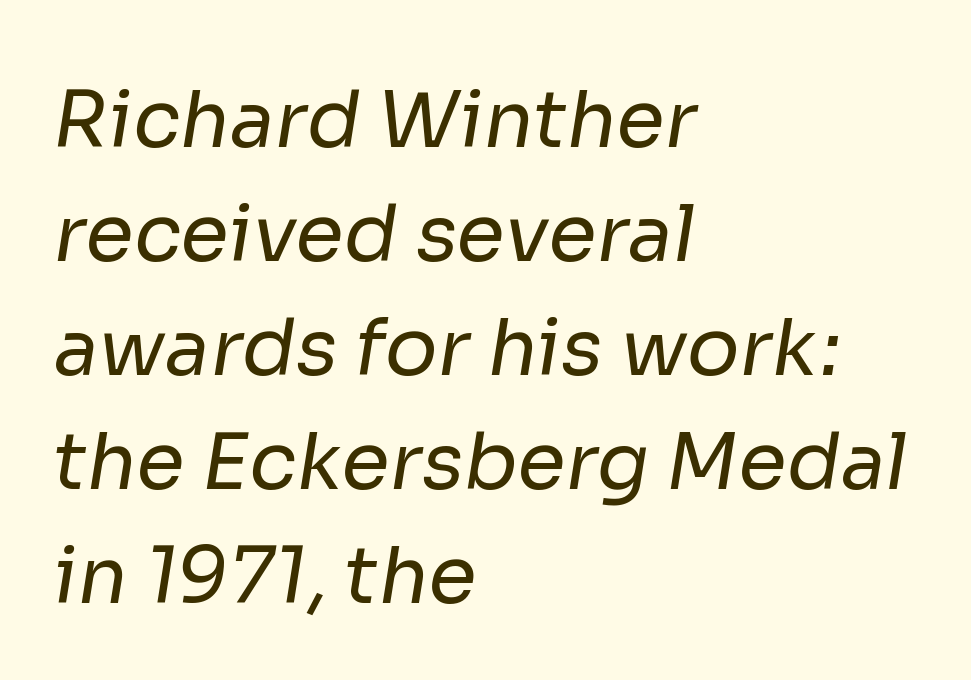
{"serif": "no", "bold": "no", "weight": "regular", "width": "normal", "stroke_contrast": "low", "x_height": "medium", "monospaced": "no", "underline": "no", "align": "left", "line_spacing": "normal", "line_spacing_ratio": 1.46, "letter_spacing": "normal", "letter_spacing_em": 0.0, "glyph_px": 78}
